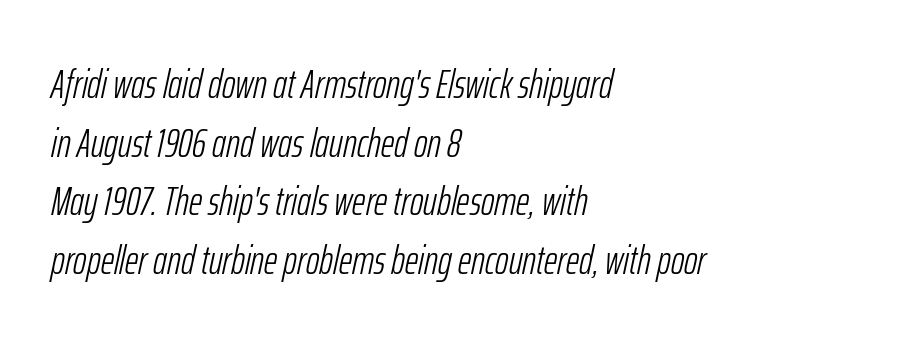
The image shows 41 px light, condensed type, italic (leaning right); set left-aligned, normal line spacing (1.43x), normal letter spacing, not underlined; low stroke contrast and a medium x-height.
